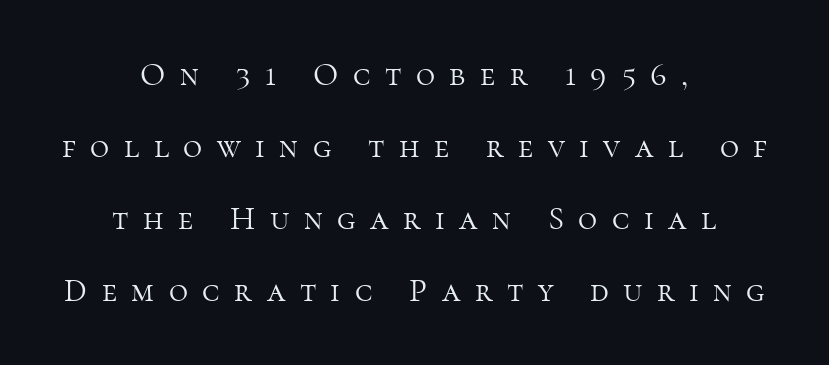
{"serif": "yes", "italic": "no", "bold": "no", "weight": "light", "width": "normal", "stroke_contrast": "high", "x_height": "medium", "monospaced": "no", "underline": "no", "align": "center", "line_spacing": "loose", "line_spacing_ratio": 2.18, "letter_spacing": "wide", "letter_spacing_em": 0.44, "glyph_px": 33}
